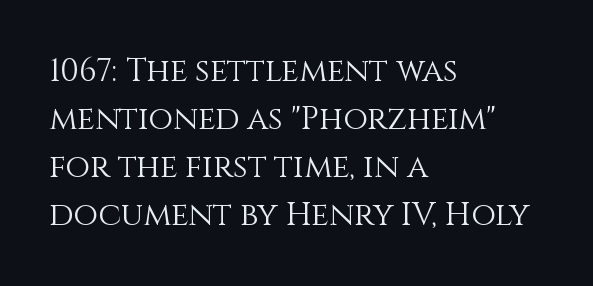
The glyphs are unaccompanied by any horizontal stroke below them. If you measured baseline to baseline, you'd find a middling distance. A typesetter would call this proportional, since set widths differ per character. Glyph-to-glyph distance matches everyday printed text. A typesetter would mark this as roman, not italic. The lines in this sample share a left origin and differ only in where they stop.
